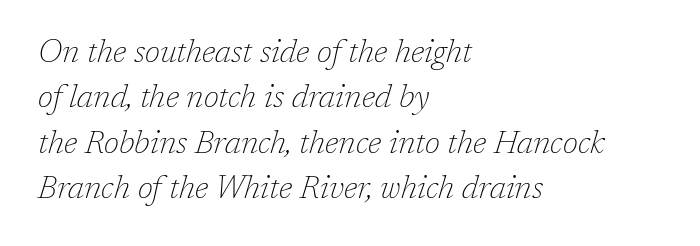
Is the block centered? No — it sits flush against the left margin. Just letters on the line, the space beneath them empty. Glyph-to-glyph distance matches everyday printed text. Each letter keeps its own natural width here, so spacing adapts to shape.
